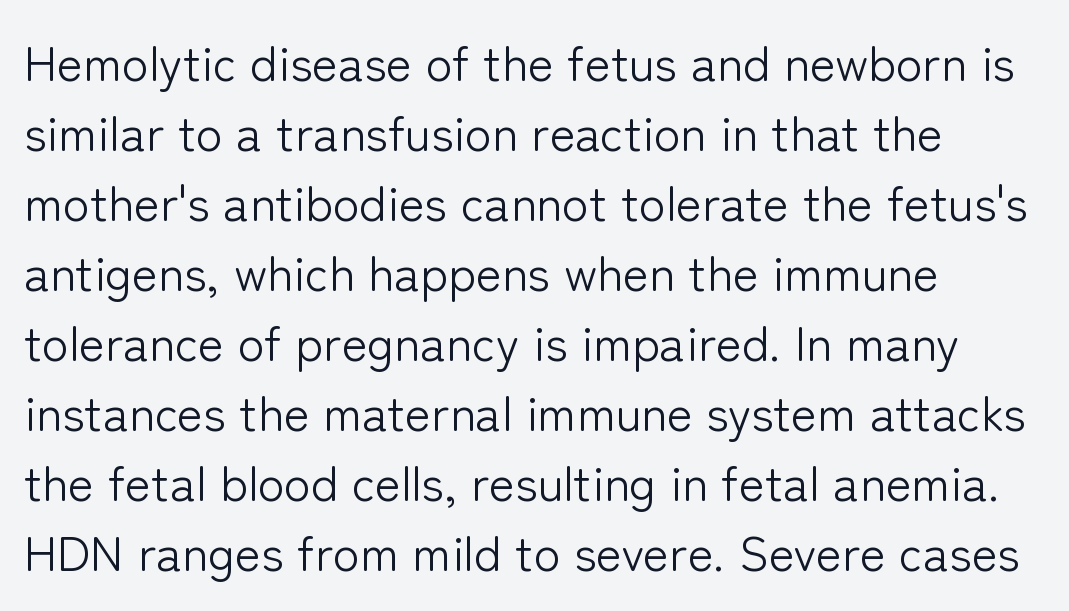
The space between consecutive lines is moderate. Default kerning and tracking; the words read as compact shapes. Is this a fixed-width face? No — the glyphs have proportional, varying widths. The paragraph shown leans on its left margin. The weight tops out at a normal text grade. Words float on clear page, feet unadorned.
